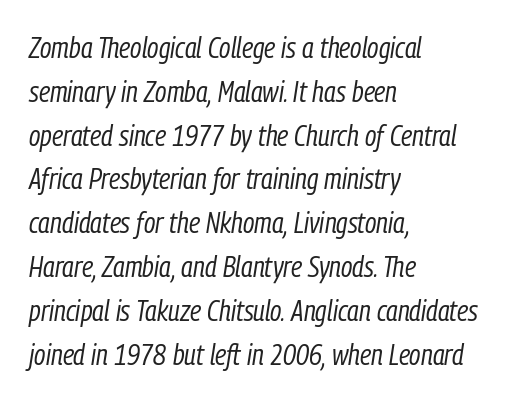
A typesetter would mark this as italic. Note the varied advance widths — an 'i' is clearly narrower than an 'm'. Layout note: lines flush left. The leading is moderate, giving the passage an even texture. Does extra space separate the letters? No, they use regular spacing. Caption: face not bold, strokes unweighted.
